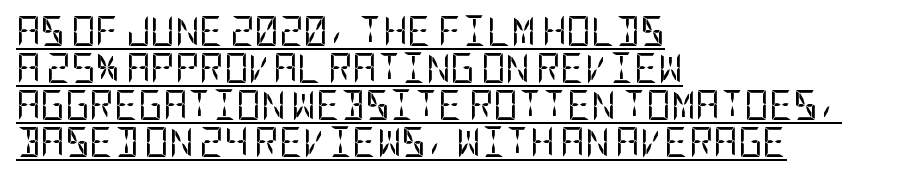
The image shows 30 px regular-weight, condensed sans-serif type, upright; set left-aligned, line spacing 1.23x, normal letter spacing, underlined; low stroke contrast and a large x-height.
